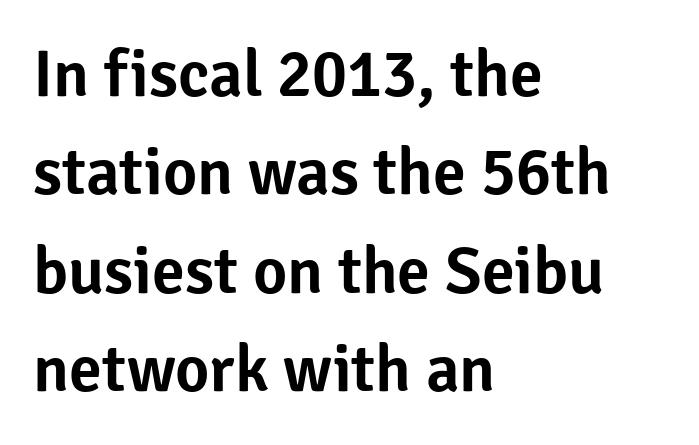
Q: Is the text italic (slanted)? A: No, it is upright.
Q: Is the typeface a serif or a sans-serif typeface? A: Sans-serif.
Q: Is the text underlined? A: No.
Q: How is the paragraph aligned? A: Left-aligned.
Q: Is the spacing between letters normal or unusually wide? A: Normal.
Q: Is the spacing between lines tight, normal or loose? A: Normal.
Q: Width (condensed, normal, or wide)? A: Normal.
Q: Stroke contrast? A: Low.
Q: x-height? A: Medium.
Q: Monospaced? A: No.
